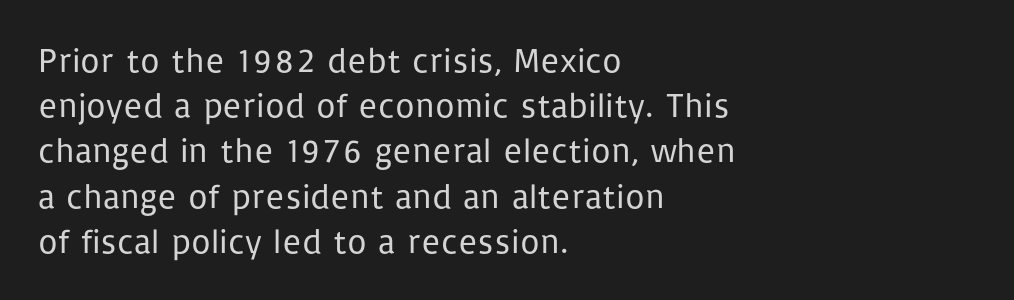
Q: Is the text bold? A: No.
Q: Is the text italic (slanted)? A: No, it is upright.
Q: Is the typeface a serif or a sans-serif typeface? A: Sans-serif.
Q: Is the text underlined? A: No.
Q: How is the paragraph aligned? A: Left-aligned.
Q: Is the spacing between letters normal or unusually wide? A: Normal.
Q: Is the spacing between lines tight, normal or loose? A: Normal.
Q: Width (condensed, normal, or wide)? A: Normal.
Q: Stroke contrast? A: Low.
Q: x-height? A: Medium.
Q: Monospaced? A: No.
